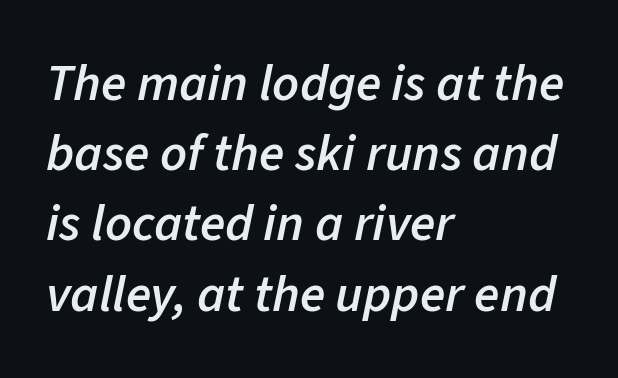
Compared with an ordinary text face, these strokes are moderately heavier — a semibold. Underlining? Definitely not there. A typesetter would mark this as italic. Line starts are locked; line ends wander.
